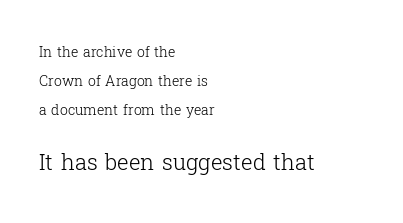
{"italic": "no", "bold": "no", "underline": "no", "align": "left", "line_spacing": "loose", "line_spacing_ratio": 2.06, "letter_spacing": "normal", "letter_spacing_em": 0.0, "larger_block": "second", "size_ratio": 1.57, "glyph_px": 22}
